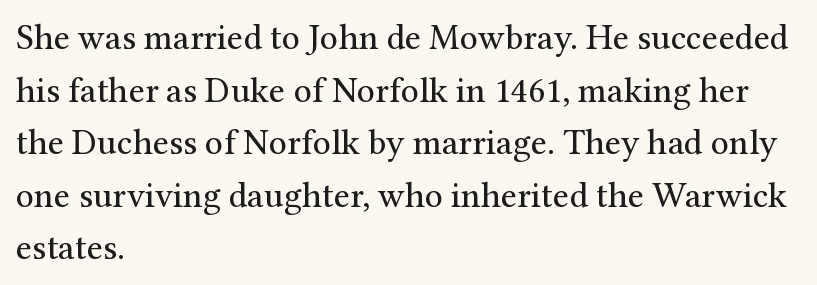
The image shows 36 px regular-weight serif type, upright; set left-aligned, normal line spacing (1.46x), normal letter spacing, not underlined; medium stroke contrast and a medium x-height.
